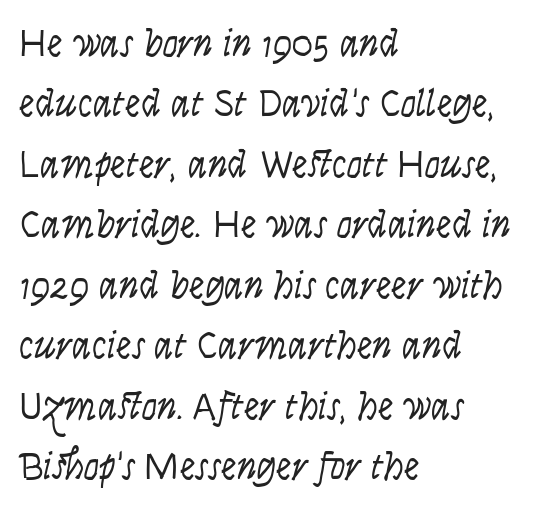
The image shows 39 px light, condensed sans-serif type; set left-aligned, normal line spacing (1.55x), normal letter spacing, not underlined; low stroke contrast and a large x-height.
